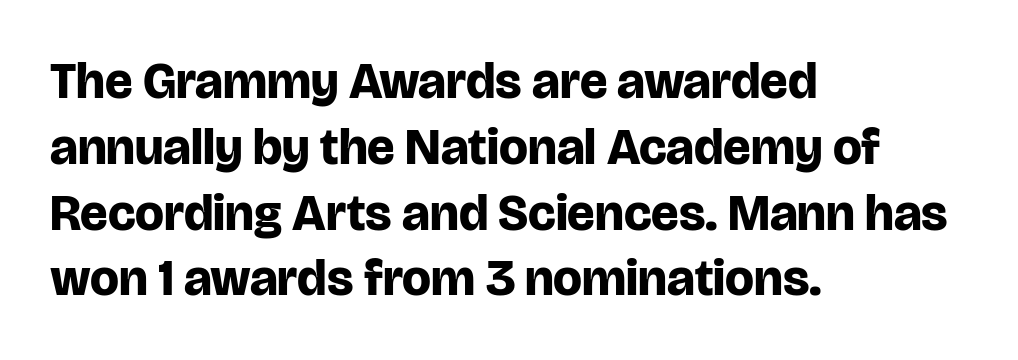
Q: Is the text bold? A: Yes.
Q: Is the text italic (slanted)? A: No, it is upright.
Q: Is the typeface a serif or a sans-serif typeface? A: Sans-serif.
Q: Is the text underlined? A: No.
Q: How is the paragraph aligned? A: Left-aligned.
Q: Is the spacing between letters normal or unusually wide? A: Normal.
Q: Is the spacing between lines tight, normal or loose? A: Normal.
Q: Width (condensed, normal, or wide)? A: Normal.
Q: Stroke contrast? A: Low.
Q: x-height? A: Large.
Q: Monospaced? A: No.
